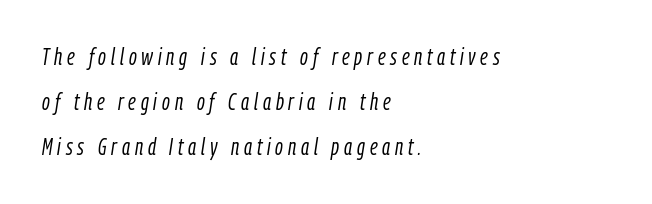
Q: Is the text bold? A: No.
Q: Is the text italic (slanted)? A: Yes, it leans right by about 9 degrees.
Q: Is the text underlined? A: No.
Q: How is the paragraph aligned? A: Left-aligned.
Q: Is the spacing between letters normal or unusually wide? A: Unusually wide.
Q: Is the spacing between lines tight, normal or loose? A: Loose.
